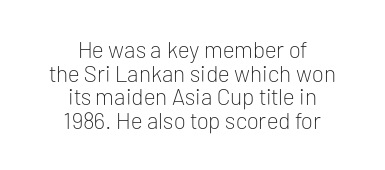
Observe the ordinary spacing: letters are neighbours, not strangers. Vertical strokes here are truly vertical. Decoration check: the copy has no underline. The whitespace from short lines is split evenly between both sides. How would I describe the line gaps? Narrow and economical. Weight: regular or lighter.
